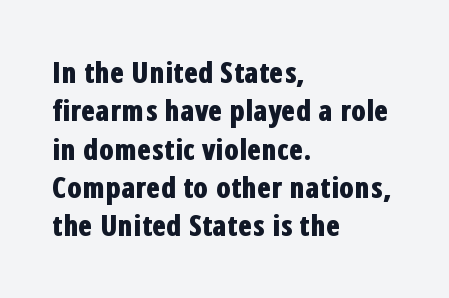
Q: Is the text bold? A: Yes.
Q: Is the text italic (slanted)? A: No, it is upright.
Q: Is the typeface a serif or a sans-serif typeface? A: Sans-serif.
Q: Is the text underlined? A: No.
Q: How is the paragraph aligned? A: Left-aligned.
Q: Is the spacing between letters normal or unusually wide? A: Normal.
Q: Is the spacing between lines tight, normal or loose? A: Normal.
Q: Width (condensed, normal, or wide)? A: Condensed.
Q: Stroke contrast? A: Low.
Q: x-height? A: Medium.
Q: Monospaced? A: No.
